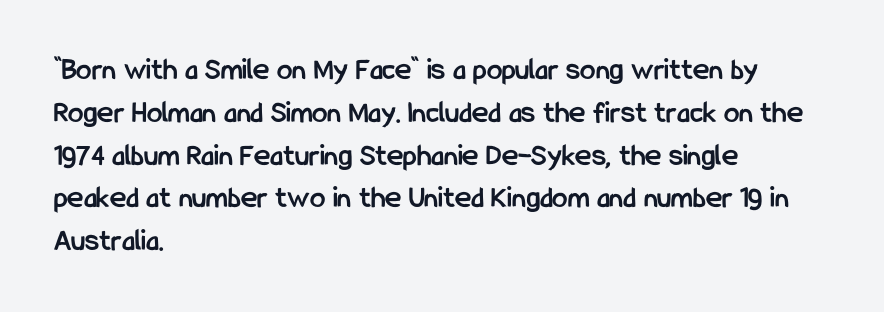
The image shows 31 px semibold, condensed sans-serif type, upright; set left-aligned, normal line spacing (1.38x), normal letter spacing, not underlined; low stroke contrast and a medium x-height.
